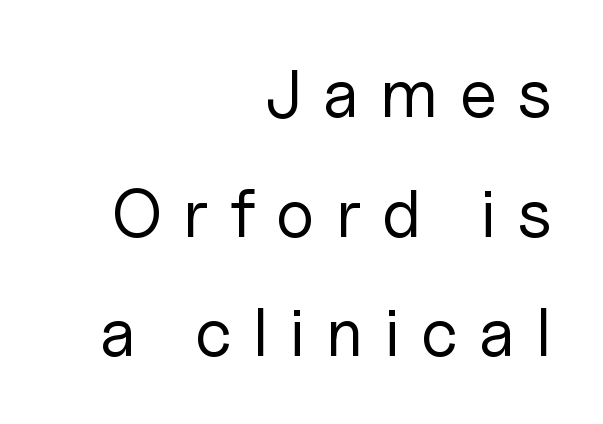
The image shows 68 px regular-weight sans-serif type, upright; set right-aligned, line spacing 1.76x, unusually wide letter spacing (+0.31 em), not underlined; low stroke contrast and a medium x-height.
